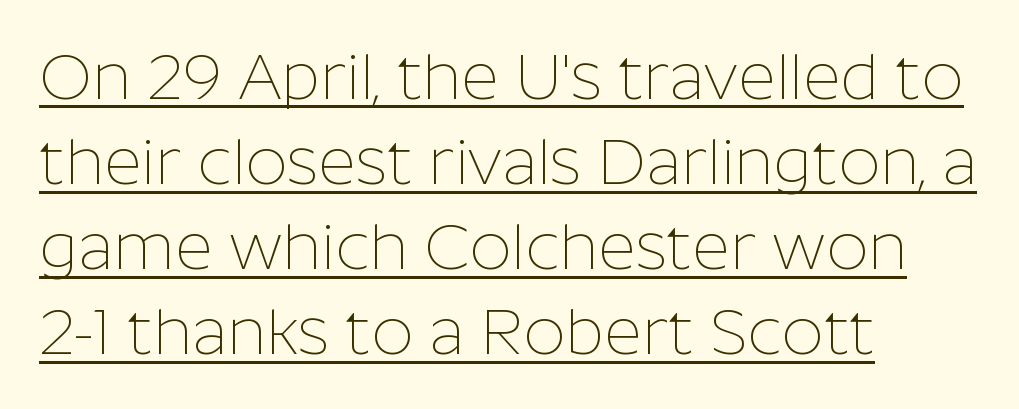
{"serif": "no", "italic": "no", "bold": "no", "weight": "thin", "width": "normal", "stroke_contrast": "low", "x_height": "medium", "monospaced": "no", "underline": "yes", "align": "left", "line_spacing": "normal", "line_spacing_ratio": 1.31, "letter_spacing": "normal", "letter_spacing_em": 0.0, "glyph_px": 65}
